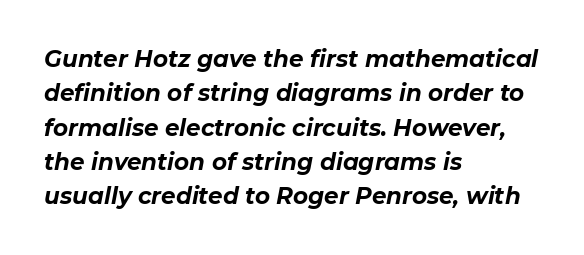
The image shows 23 px bold type, italic (leaning right); set left-aligned, normal line spacing (1.49x), normal letter spacing, not underlined.
